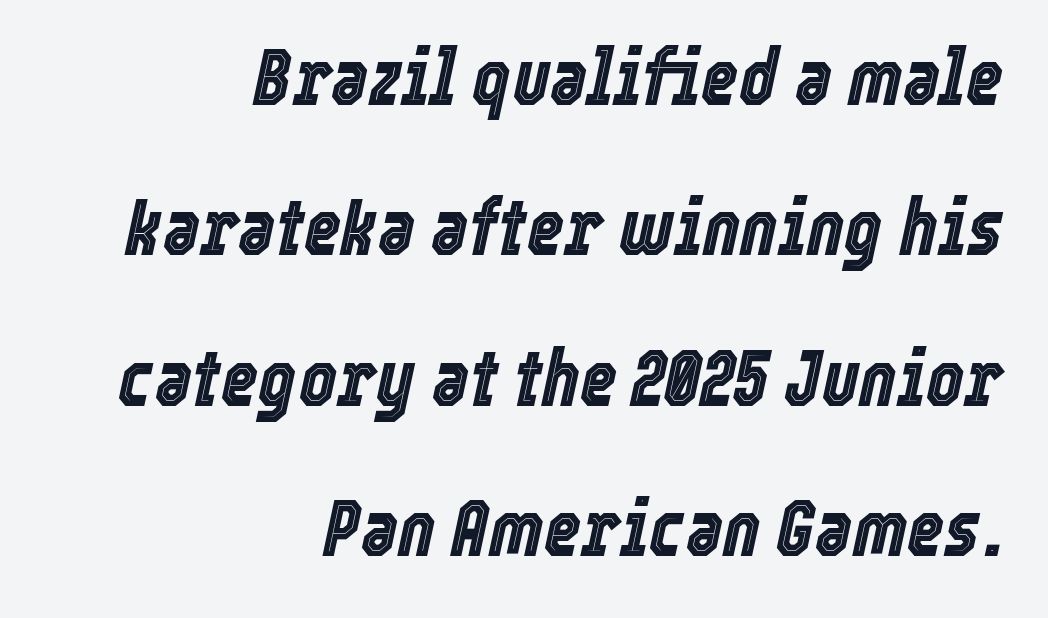
The face used here is proportionally spaced, like ordinary book or web type. The rendering keeps characters at their native spacing. The whole block is typeset with a tilt. No word sits above an underline. Where is the straight margin? On the right.
